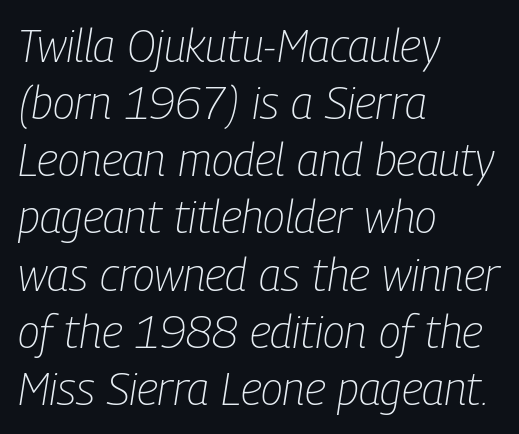
Q: Is the text bold? A: No.
Q: Is the text italic (slanted)? A: Yes, it leans right by about 9 degrees.
Q: Is the text underlined? A: No.
Q: How is the paragraph aligned? A: Left-aligned.
Q: Is the spacing between letters normal or unusually wide? A: Normal.
Q: Is the spacing between lines tight, normal or loose? A: Normal.
Q: Width (condensed, normal, or wide)? A: Condensed.
Q: Stroke contrast? A: Low.
Q: x-height? A: Medium.
Q: Monospaced? A: No.
